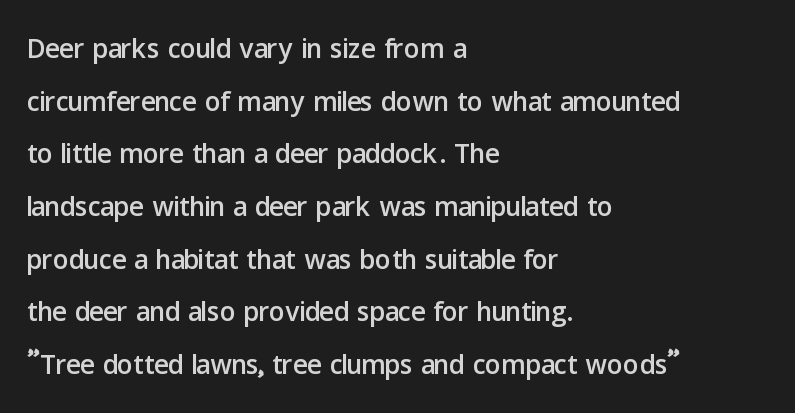
The line-height multiplier appears to be the usual default. No word sits above an underline. Glyph-to-glyph distance matches everyday printed text. The characters display no serif detailing; their extremities are plain. Each letter keeps its own natural width here, so spacing adapts to shape. The passage is arranged the way most books set body copy — flush left.
